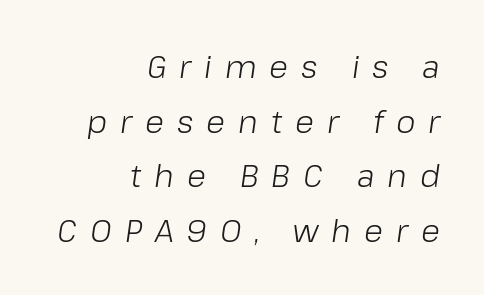
{"italic": "yes", "lean": "right", "slant_degrees": 8, "bold": "no", "weight": "light", "width": "normal", "stroke_contrast": "low", "x_height": "medium", "monospaced": "no", "underline": "no", "align": "right", "line_spacing_ratio": 1.76, "letter_spacing": "wide", "letter_spacing_em": 0.42, "glyph_px": 31}
